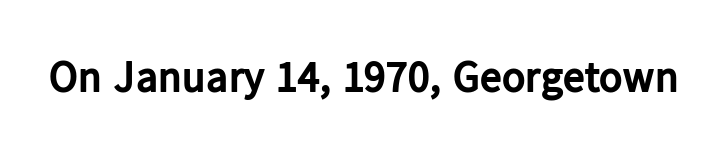
The tracking reads as untouched default to a designer's eye. Only glyphs here, with clear space below each row. The font's upright variant was chosen for this text. Compared with an ordinary text face, these strokes are far heavier — a full bold.
